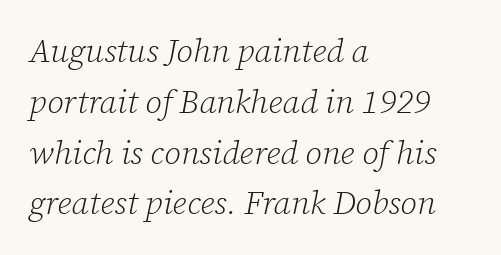
Q: Is the text bold? A: No.
Q: Is the text italic (slanted)? A: Yes, it leans right by about 12 degrees.
Q: Is the typeface a serif or a sans-serif typeface? A: Serif.
Q: Is the text underlined? A: No.
Q: How is the paragraph aligned? A: Left-aligned.
Q: Is the spacing between letters normal or unusually wide? A: Normal.
Q: Is the spacing between lines tight, normal or loose? A: Normal.
Q: Width (condensed, normal, or wide)? A: Normal.
Q: Stroke contrast? A: Low.
Q: x-height? A: Medium.
Q: Monospaced? A: No.
